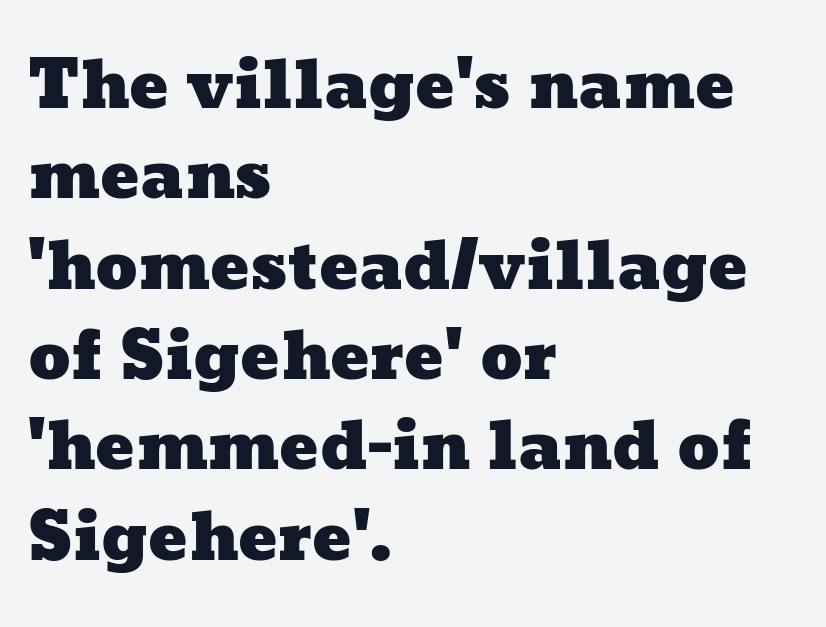
{"width": "wide", "stroke_contrast": "low", "x_height": "medium", "monospaced": "no", "underline": "no", "align": "left", "line_spacing": "normal", "line_spacing_ratio": 1.39, "letter_spacing": "normal", "letter_spacing_em": 0.0, "glyph_px": 65}
